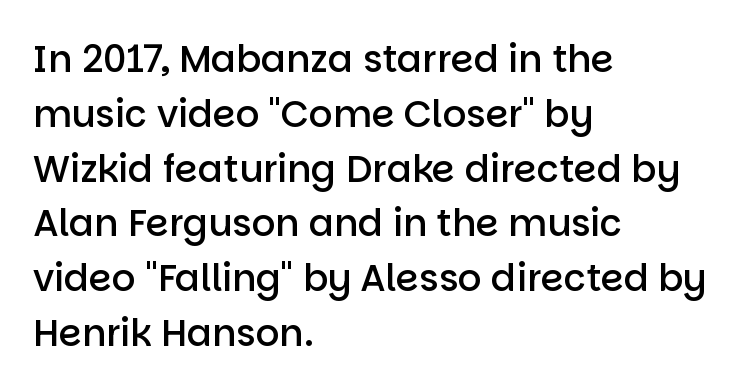
{"serif": "no", "italic": "no", "bold": "semi", "weight": "semibold", "width": "normal", "stroke_contrast": "low", "x_height": "large", "monospaced": "no", "underline": "no", "align": "left", "line_spacing": "normal", "line_spacing_ratio": 1.48, "letter_spacing": "normal", "letter_spacing_em": 0.0, "glyph_px": 37}
